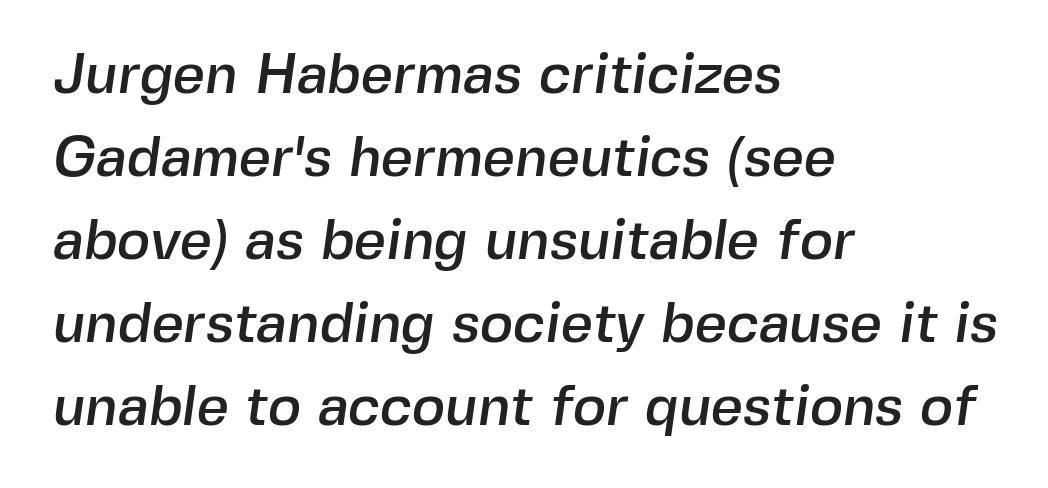
Spacing between characters is what you'd get straight out of the box. The type family on display is of the sans-serif kind. Which margin do the lines hug? The left one — the right edge is uneven. Interline gaps are of average width in this sample.
